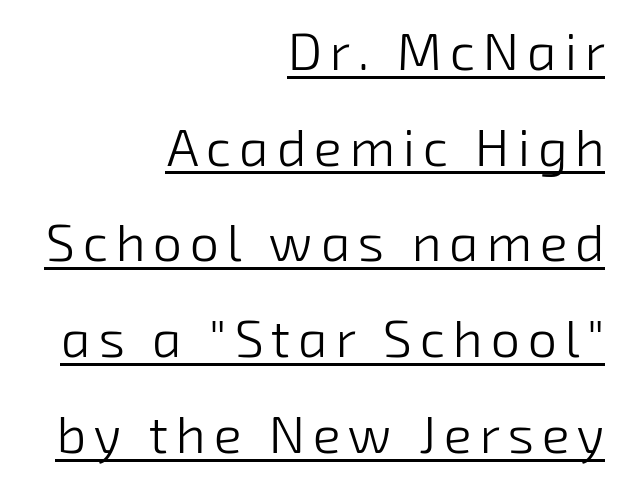
The image shows 52 px light sans-serif type; set right-aligned, line spacing 1.84x, underlined; low stroke contrast and a medium x-height.
